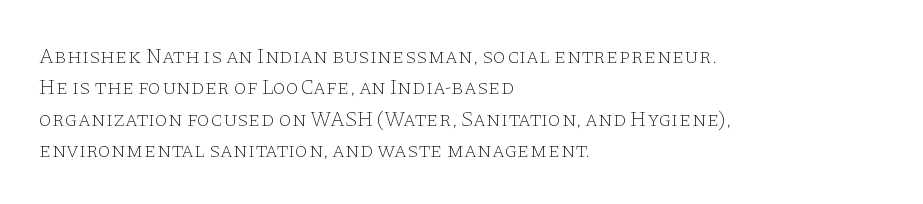
{"italic": "no", "bold": "no", "underline": "no", "align": "left", "line_spacing": "normal", "line_spacing_ratio": 1.5, "letter_spacing": "normal", "letter_spacing_em": 0.0, "glyph_px": 21}
